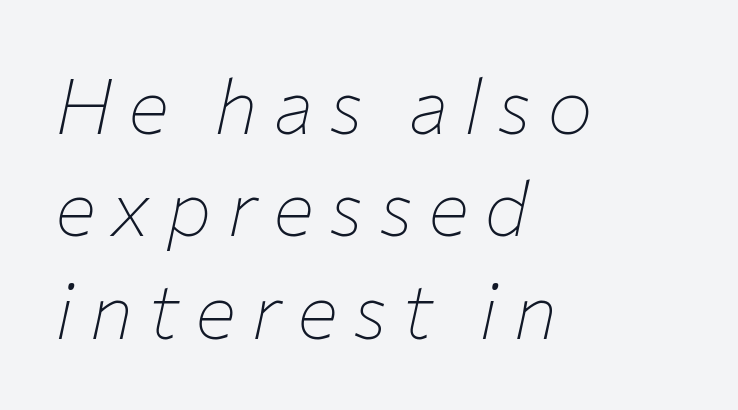
{"italic": "yes", "lean": "right", "slant_degrees": 12, "bold": "no", "weight": "thin", "width": "normal", "stroke_contrast": "low", "x_height": "medium", "monospaced": "no", "underline": "no", "align": "left", "line_spacing": "normal", "line_spacing_ratio": 1.33, "letter_spacing": "wide", "letter_spacing_em": 0.2, "glyph_px": 77}
